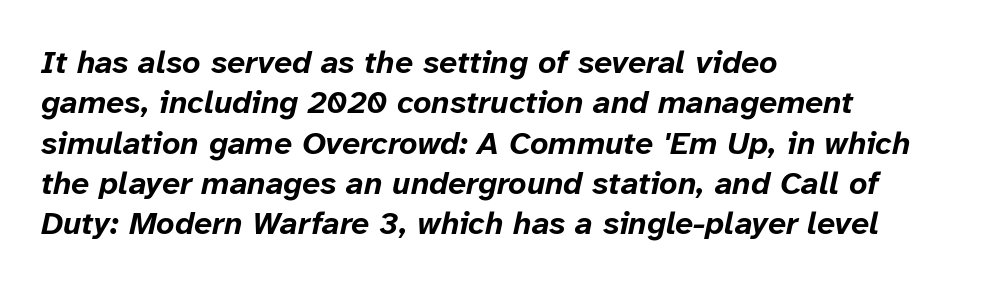
Typesetter's note: full bold, strokes at maximum text heaviness. You could not count columns in this text — the font is proportionally spaced. Words float on clear page, feet unadorned. The passage shown stacks its lines at a standard gap. Would a proofreader flag this as italicized? Yes.
